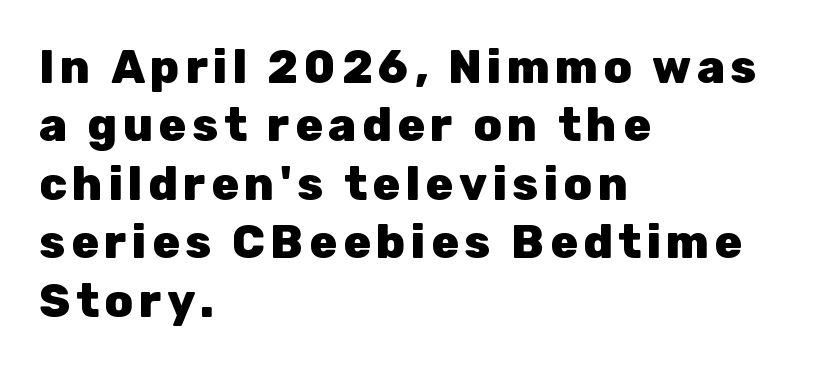
The lettering stays uniformly vertical, giving the passage a roman look. The passage shown is typeset with a sans-serif family. These lines are rendered in a variable-pitch font. Underline: absent. Is the block centered? No — it sits flush against the left margin.
